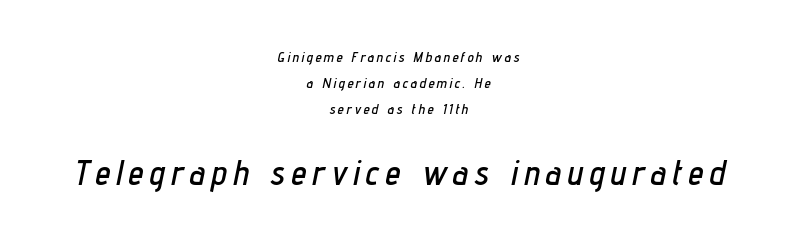
Rule under the text: the space is simply empty. This sample is center-justified, so both line endings float freely. The letters advance in unequal steps, a hallmark of proportional type. Would a proofreader flag this as italicized? Yes. Visually, the bottom section dominates because its glyphs are scaled up.
